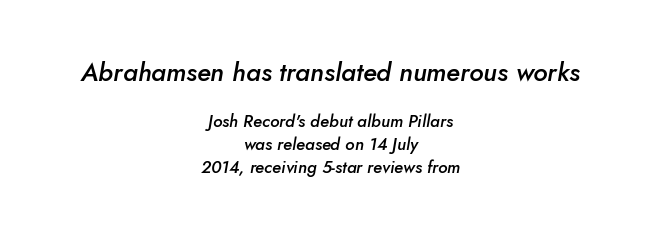
The image shows 26 px text type, italic (leaning right); set centered, normal line spacing (1.33x), normal letter spacing, not underlined; the first (top) block is 1.53x larger.
